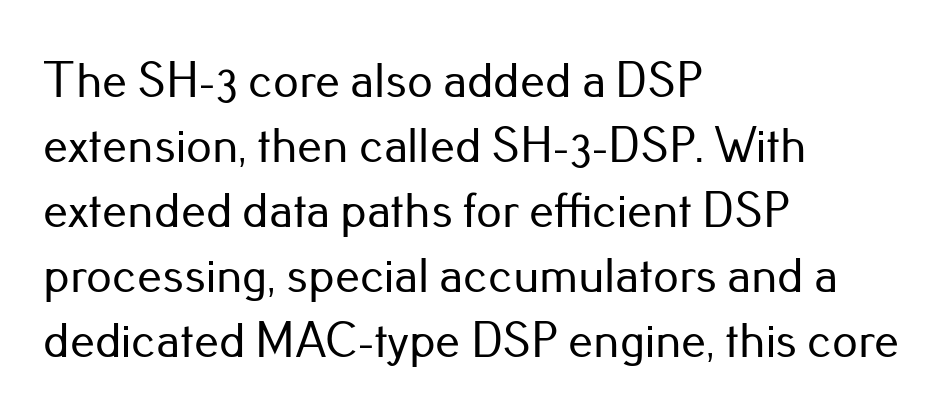
{"serif": "no", "italic": "no", "width": "normal", "stroke_contrast": "low", "x_height": "small", "monospaced": "no", "underline": "no", "align": "left", "line_spacing": "normal", "line_spacing_ratio": 1.3, "letter_spacing": "normal", "letter_spacing_em": 0.0, "glyph_px": 50}
